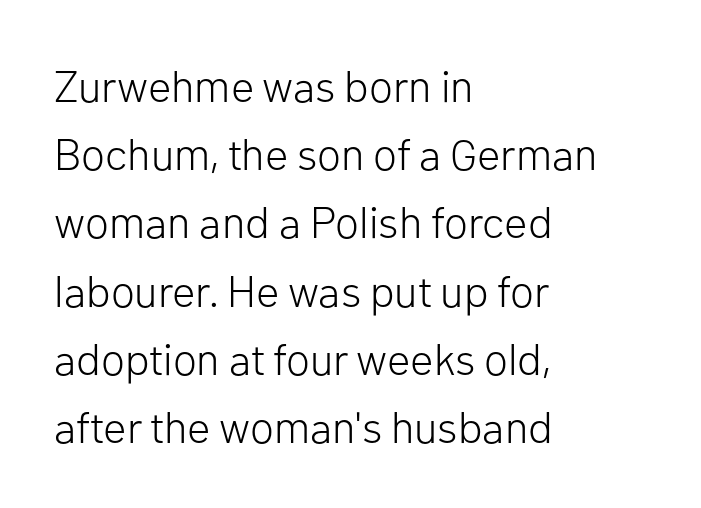
This reads as an unemphasized weight, regular at the heaviest. Posture: straight, roman, zero tilt. The face used here is proportionally spaced, like ordinary book or web type. Just letters on the line, the space beneath them empty.
